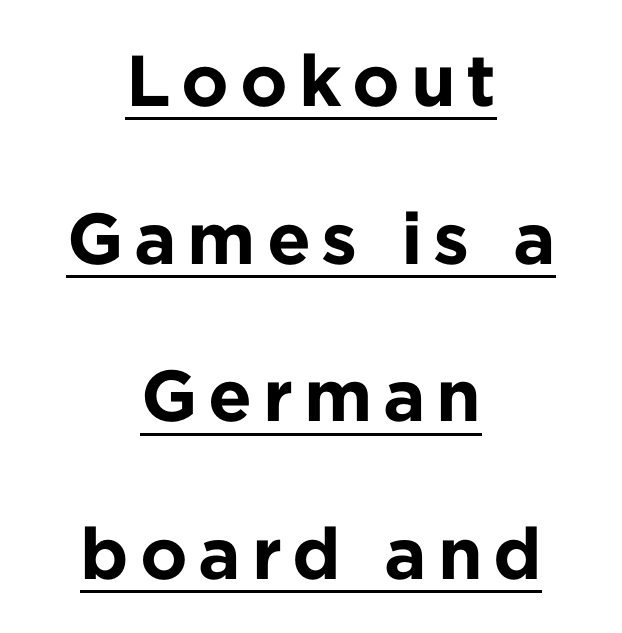
Q: Is the text bold? A: Yes.
Q: Is the text italic (slanted)? A: No, it is upright.
Q: Is the typeface a serif or a sans-serif typeface? A: Sans-serif.
Q: Is the text underlined? A: Yes.
Q: How is the paragraph aligned? A: Centered.
Q: Is the spacing between lines tight, normal or loose? A: Loose.
Q: Width (condensed, normal, or wide)? A: Normal.
Q: Stroke contrast? A: Low.
Q: x-height? A: Medium.
Q: Monospaced? A: No.
